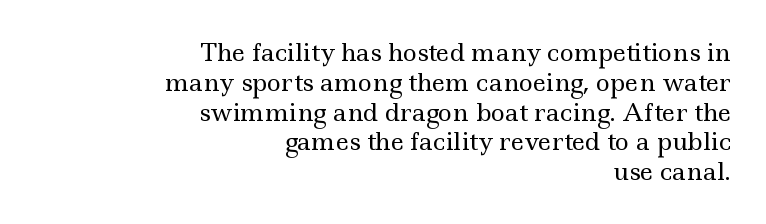
The image shows 24 px text type, upright; set right-aligned, line spacing 1.24x, normal letter spacing, not underlined.
